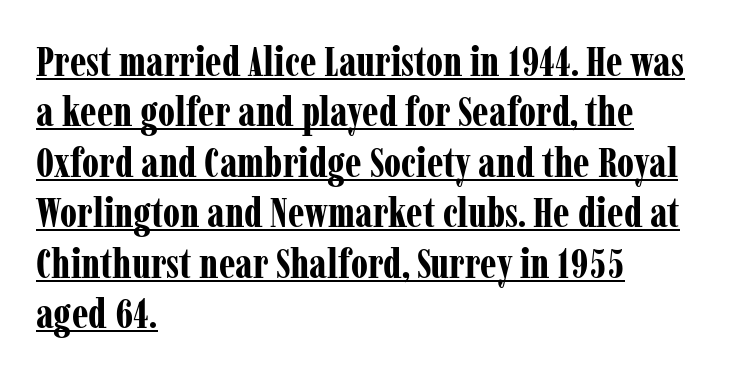
Q: Is the text bold? A: Yes.
Q: Is the text italic (slanted)? A: No, it is upright.
Q: Is the typeface a serif or a sans-serif typeface? A: Serif.
Q: Is the text underlined? A: Yes.
Q: How is the paragraph aligned? A: Left-aligned.
Q: Is the spacing between letters normal or unusually wide? A: Normal.
Q: Width (condensed, normal, or wide)? A: Condensed.
Q: Stroke contrast? A: Low.
Q: x-height? A: Medium.
Q: Monospaced? A: No.
